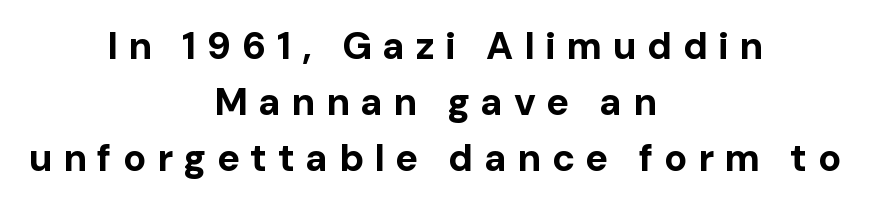
The image shows 38 px bold sans-serif type, upright; set centered, normal line spacing (1.47x), unusually wide letter spacing (+0.28 em), not underlined; low stroke contrast and a medium x-height.
